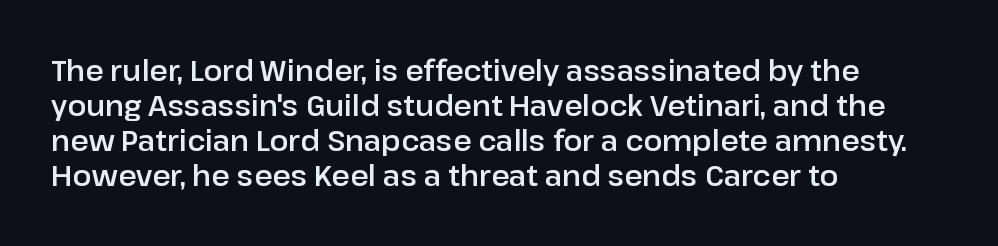
Q: Is the text italic (slanted)? A: No, it is upright.
Q: Is the typeface a serif or a sans-serif typeface? A: Sans-serif.
Q: Is the text underlined? A: No.
Q: How is the paragraph aligned? A: Left-aligned.
Q: Is the spacing between letters normal or unusually wide? A: Normal.
Q: Is the spacing between lines tight, normal or loose? A: Normal.
Q: Width (condensed, normal, or wide)? A: Normal.
Q: Stroke contrast? A: Low.
Q: x-height? A: Medium.
Q: Monospaced? A: No.
